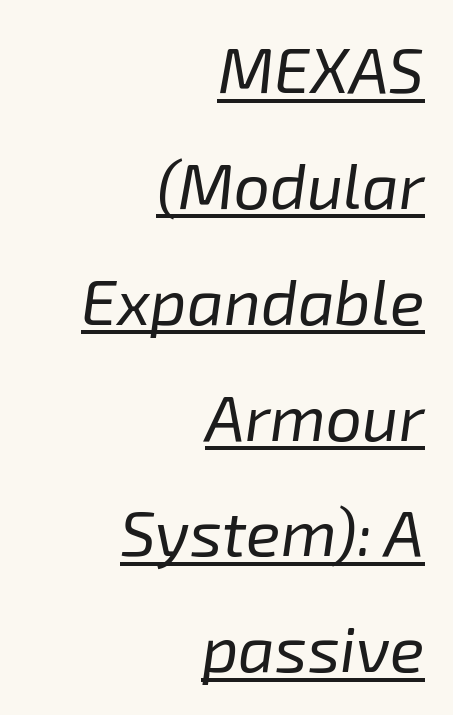
Q: Is the text bold? A: No.
Q: Is the text italic (slanted)? A: Yes, it leans right by about 8 degrees.
Q: Is the text underlined? A: Yes.
Q: How is the paragraph aligned? A: Right-aligned.
Q: Is the spacing between letters normal or unusually wide? A: Normal.
Q: Width (condensed, normal, or wide)? A: Normal.
Q: Stroke contrast? A: Low.
Q: x-height? A: Medium.
Q: Monospaced? A: No.
